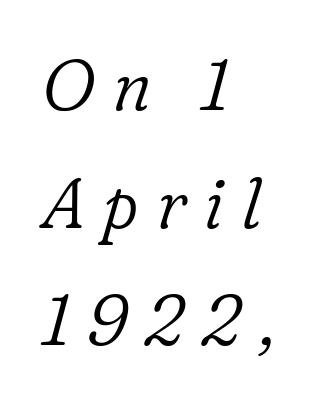
The image shows 70 px light serif type, italic (leaning right); set left-aligned, normal line spacing (1.68x), unusually wide letter spacing (+0.24 em), not underlined; low stroke contrast and a medium x-height.
